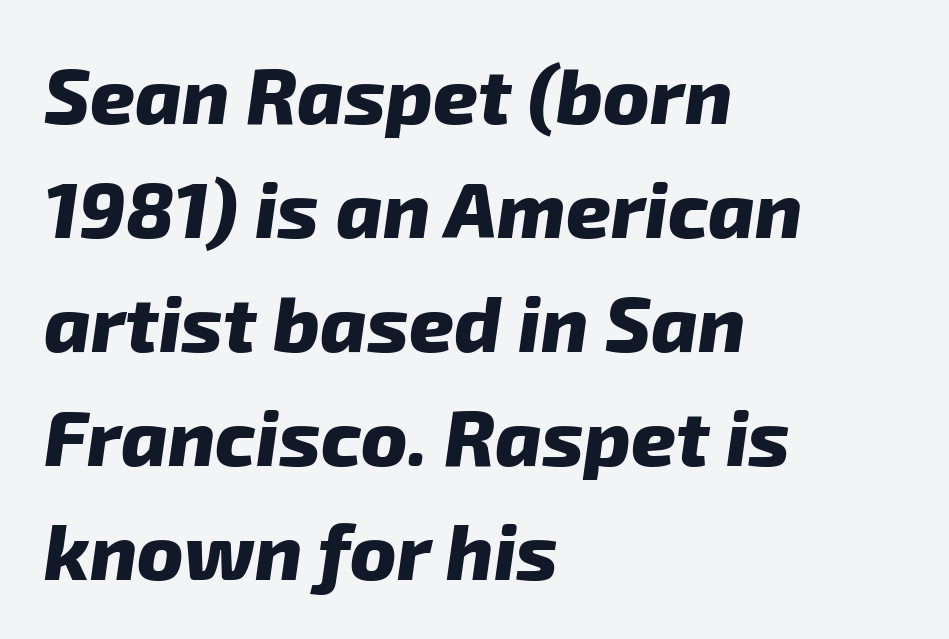
{"serif": "no", "bold": "yes", "weight": "heavy", "width": "normal", "stroke_contrast": "low", "x_height": "medium", "monospaced": "no", "underline": "no", "align": "left", "line_spacing": "normal", "line_spacing_ratio": 1.46, "letter_spacing": "normal", "letter_spacing_em": 0.0, "glyph_px": 78}
